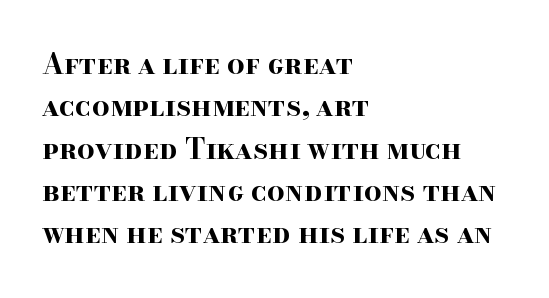
{"serif": "yes", "italic": "no", "bold": "yes", "weight": "bold", "width": "wide", "stroke_contrast": "high", "x_height": "small", "monospaced": "no", "underline": "no", "align": "left", "line_spacing": "normal", "line_spacing_ratio": 1.51, "letter_spacing": "normal", "letter_spacing_em": 0.0, "glyph_px": 28}
